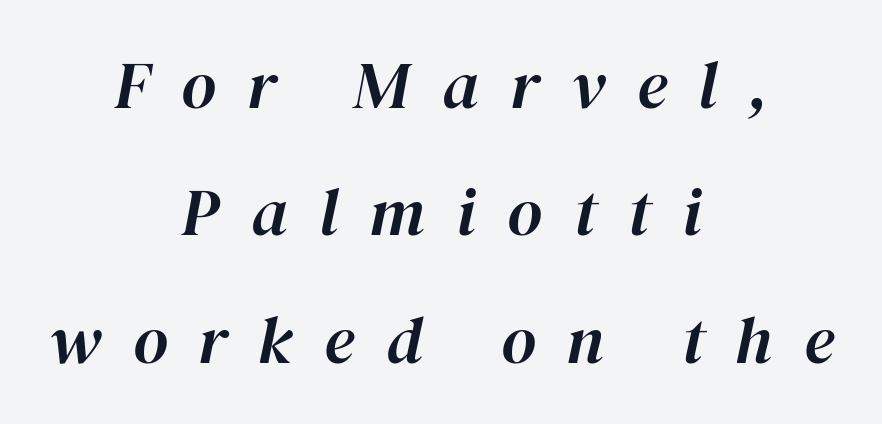
Q: Is the text italic (slanted)? A: Yes, it leans right by about 12 degrees.
Q: Is the text underlined? A: No.
Q: How is the paragraph aligned? A: Centered.
Q: Is the spacing between letters normal or unusually wide? A: Unusually wide.
Q: Is the spacing between lines tight, normal or loose? A: Loose.
Q: Width (condensed, normal, or wide)? A: Normal.
Q: Stroke contrast? A: High.
Q: x-height? A: Medium.
Q: Monospaced? A: No.
